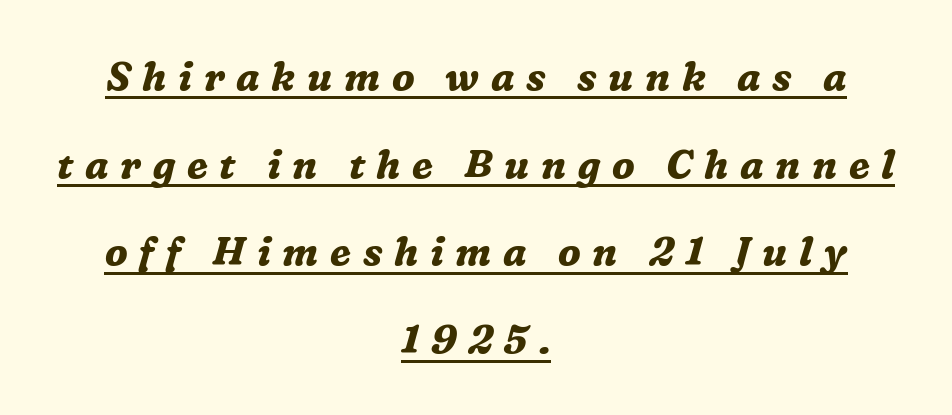
{"serif": "yes", "italic": "yes", "lean": "right", "slant_degrees": 16, "bold": "yes", "weight": "bold", "width": "normal", "stroke_contrast": "medium", "x_height": "medium", "monospaced": "no", "underline": "yes", "align": "center", "line_spacing": "loose", "line_spacing_ratio": 2.25, "letter_spacing": "wide", "letter_spacing_em": 0.3, "glyph_px": 39}
